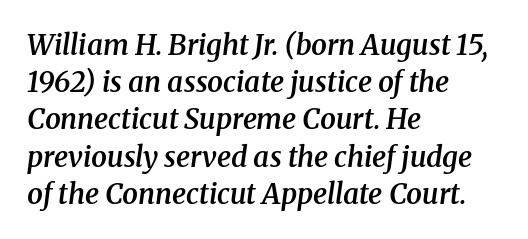
Q: Is the text bold? A: Semi-bold.
Q: Is the text italic (slanted)? A: Yes, it leans right by about 8 degrees.
Q: Is the typeface a serif or a sans-serif typeface? A: Serif.
Q: Is the text underlined? A: No.
Q: How is the paragraph aligned? A: Left-aligned.
Q: Is the spacing between letters normal or unusually wide? A: Normal.
Q: Is the spacing between lines tight, normal or loose? A: Normal.
Q: Width (condensed, normal, or wide)? A: Normal.
Q: Stroke contrast? A: Medium.
Q: x-height? A: Medium.
Q: Monospaced? A: No.
